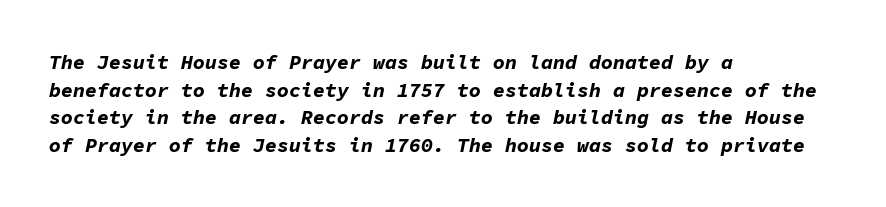
{"italic": "yes", "lean": "right", "slant_degrees": 11, "bold": "yes", "underline": "no", "align": "left", "line_spacing": "normal", "line_spacing_ratio": 1.38, "letter_spacing": "normal", "letter_spacing_em": 0.0, "glyph_px": 20}
